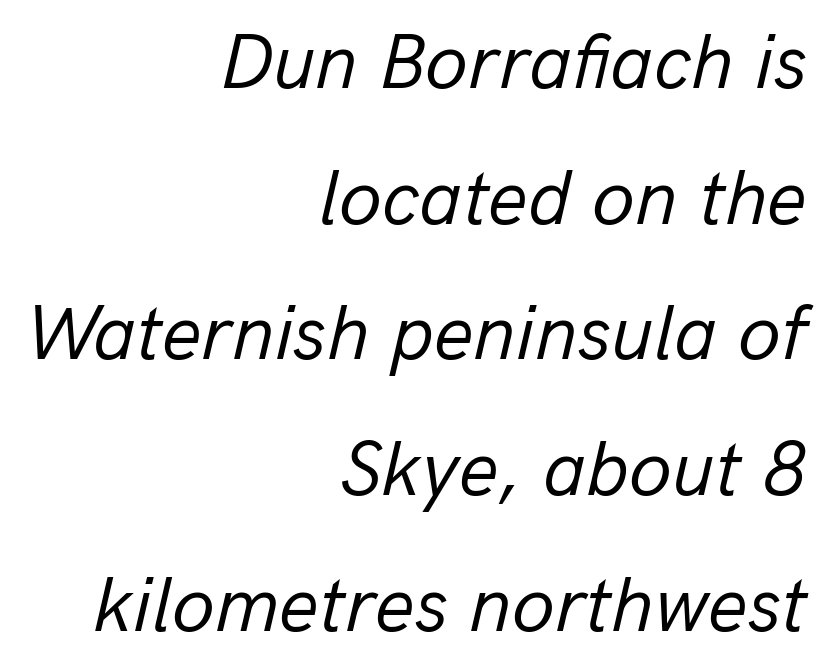
{"italic": "yes", "lean": "right", "slant_degrees": 13, "bold": "no", "weight": "regular", "width": "normal", "stroke_contrast": "low", "x_height": "medium", "monospaced": "no", "underline": "no", "align": "right", "line_spacing_ratio": 1.74, "letter_spacing": "normal", "letter_spacing_em": 0.0, "glyph_px": 78}
